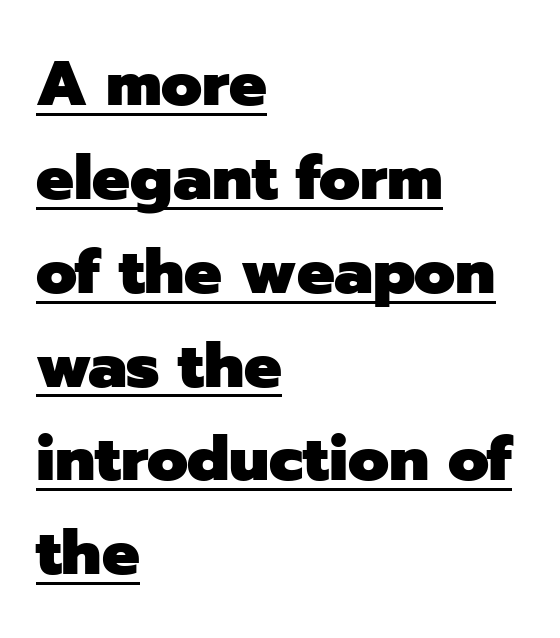
Quick note: underline on. When letters stand straight like this, we call the style roman or upright. How would I describe the line gaps? Plain and ordinary. Character widths vary here, with narrow letters taking less room than wide ones. Inter-character spacing is left at the font's built-in metrics.
